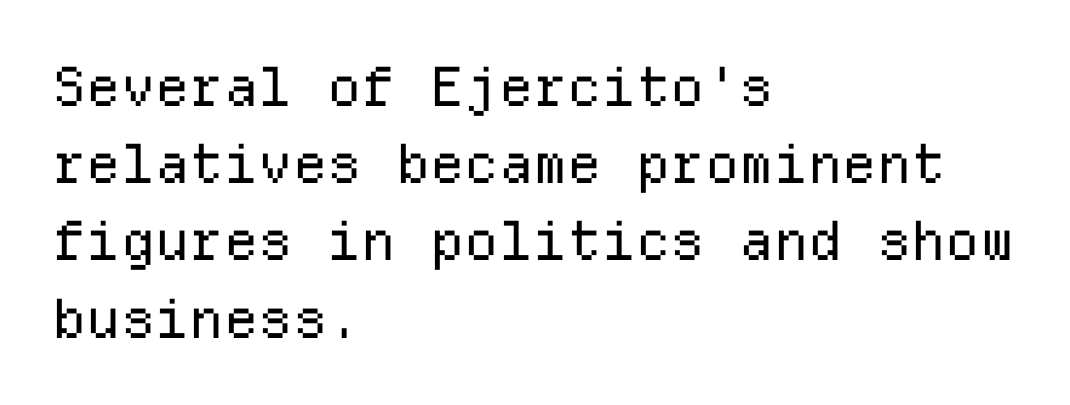
{"serif": "no", "italic": "no", "bold": "no", "weight": "regular", "width": "normal", "stroke_contrast": "low", "x_height": "medium", "monospaced": "yes", "underline": "no", "align": "left", "line_spacing": "normal", "line_spacing_ratio": 1.43, "letter_spacing": "normal", "letter_spacing_em": 0.0, "glyph_px": 54}
